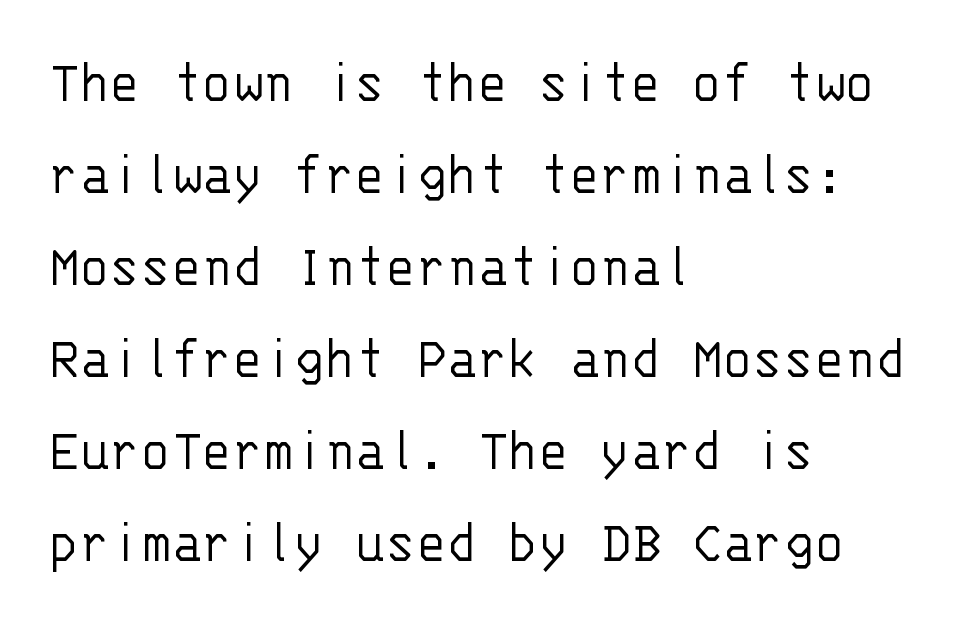
{"serif": "no", "italic": "no", "bold": "no", "weight": "light", "width": "normal", "stroke_contrast": "low", "x_height": "large", "monospaced": "yes", "underline": "no", "align": "left", "line_spacing": "normal", "line_spacing_ratio": 1.46, "letter_spacing": "normal", "letter_spacing_em": 0.0, "glyph_px": 63}
